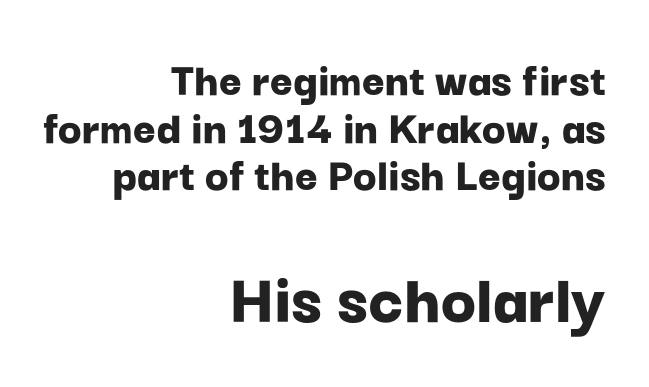
The lines are packed closely together with very little leading. The glyphs have the mass of a bold cut. Layout note: lines flush right. This rendering leaves character spacing at its baseline value.
